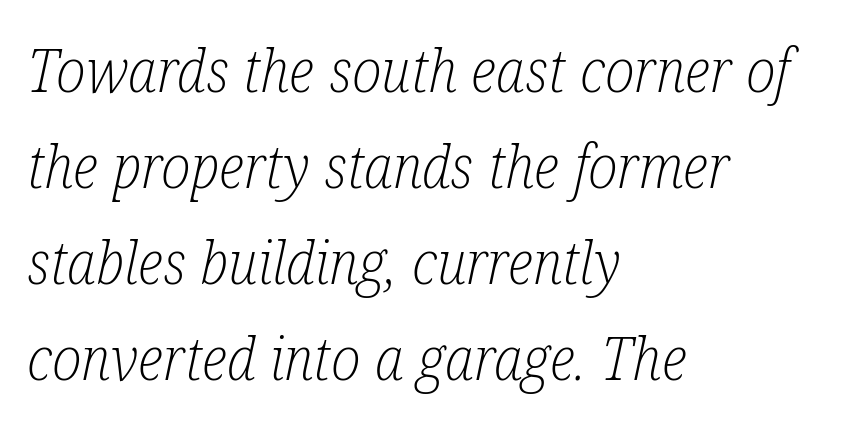
{"serif": "yes", "italic": "yes", "lean": "right", "slant_degrees": 12, "bold": "no", "weight": "light", "width": "condensed", "stroke_contrast": "low", "x_height": "medium", "monospaced": "no", "underline": "no", "align": "left", "line_spacing": "normal", "line_spacing_ratio": 1.6, "letter_spacing": "normal", "letter_spacing_em": 0.0, "glyph_px": 60}
